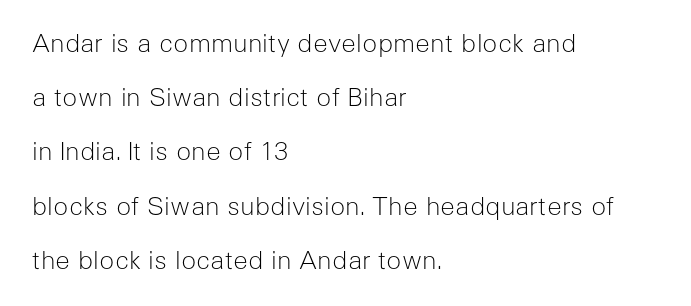
The image shows 25 px text type, upright; set left-aligned, loose line spacing (2.17x), normal letter spacing, not underlined.
